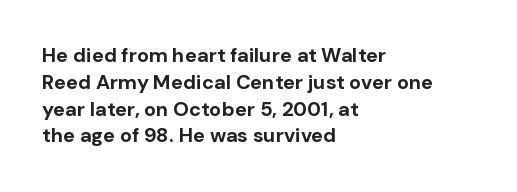
It's the straight-up-and-down kind of type. The letters sit at their default tracking, neither squeezed nor spread. Line starts are locked; line ends wander. This is heavy type, rendered in bold. Baseline-to-baseline distance is the conventional proportion of letter height.
